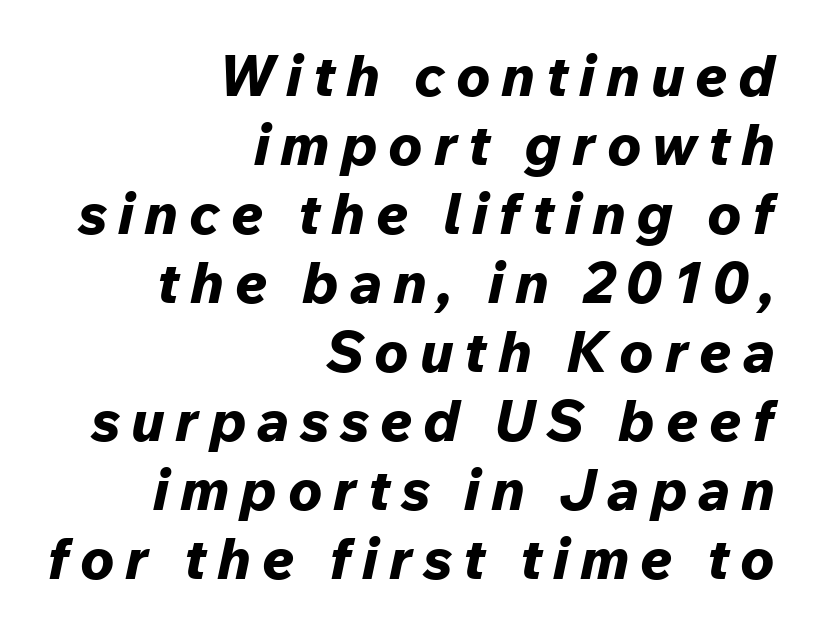
The image shows 57 px bold type, italic (leaning right); set right-aligned, line spacing 1.21x, not underlined; low stroke contrast and a medium x-height.
